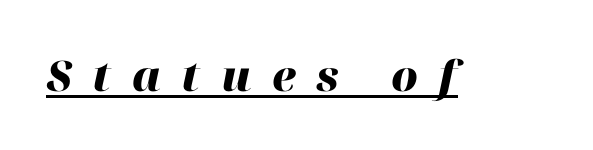
The image shows 42 px heavy type, italic (leaning right); set unusually wide letter spacing (+0.49 em), underlined; high stroke contrast and a medium x-height.
